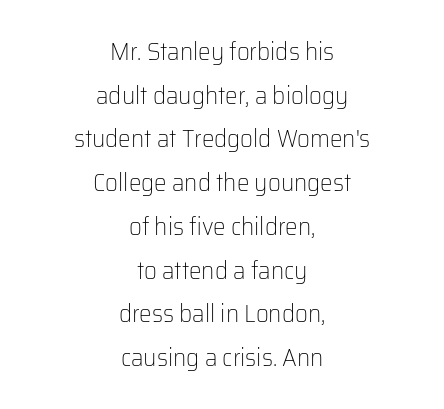
Q: Is the text bold? A: No.
Q: Is the text italic (slanted)? A: No, it is upright.
Q: Is the text underlined? A: No.
Q: How is the paragraph aligned? A: Centered.
Q: Is the spacing between letters normal or unusually wide? A: Normal.
